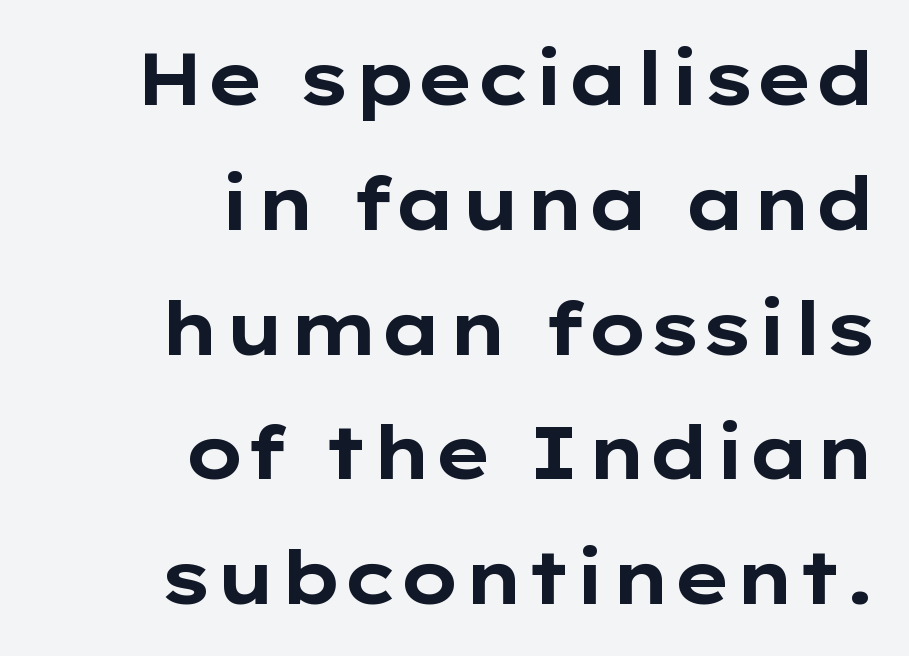
The letterforms sit shoulder to shoulder at normal distance. Weight check: bold — yes, fully. Decoration check: the copy has no underline. What kind of face is this? One without serifs — a sans. The rag falls on the left side of this text block.
